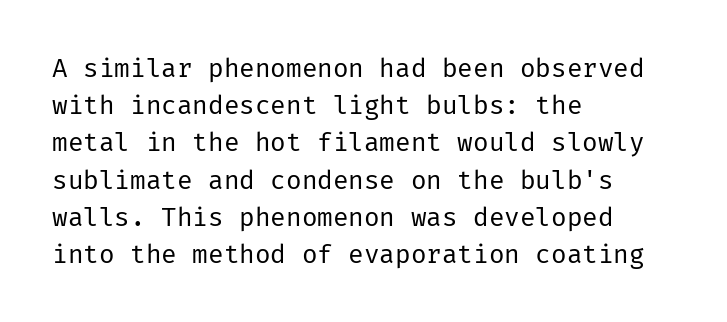
The rendering anchors every line to the left-hand side. A clean baseline with only descenders dipping below it. No chunkiness to these letters — they're not bold. Leading matches the norm, producing a regular column. Ascenders rise straight up at ninety degrees. Nobody touched the tracking dial on this one.
